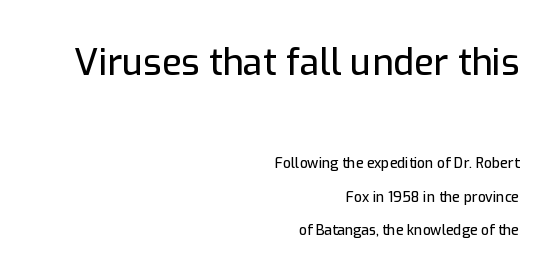
This rendering features lettering with no underline. Visually, the top section dominates because its glyphs are scaled up. Proportional: the letters do not fall into vertical columns. Ascenders rise straight up at ninety degrees.
